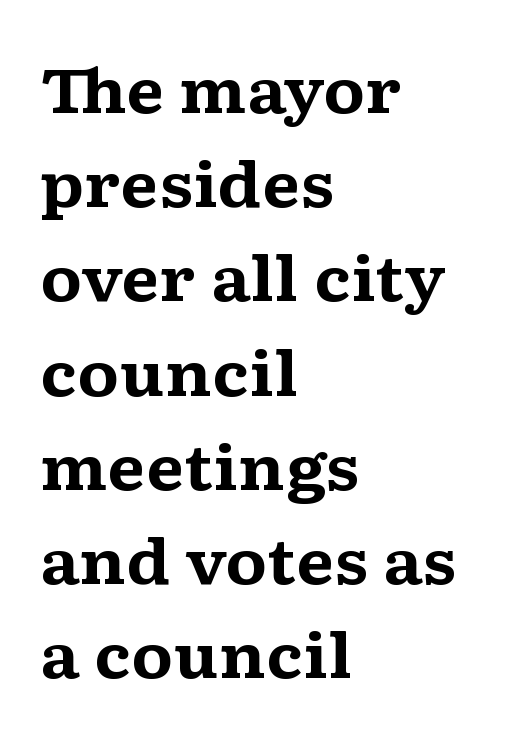
{"serif": "yes", "italic": "no", "bold": "yes", "weight": "bold", "width": "wide", "stroke_contrast": "medium", "x_height": "medium", "monospaced": "no", "underline": "no", "align": "left", "line_spacing": "normal", "line_spacing_ratio": 1.52, "letter_spacing": "normal", "letter_spacing_em": 0.0, "glyph_px": 62}
